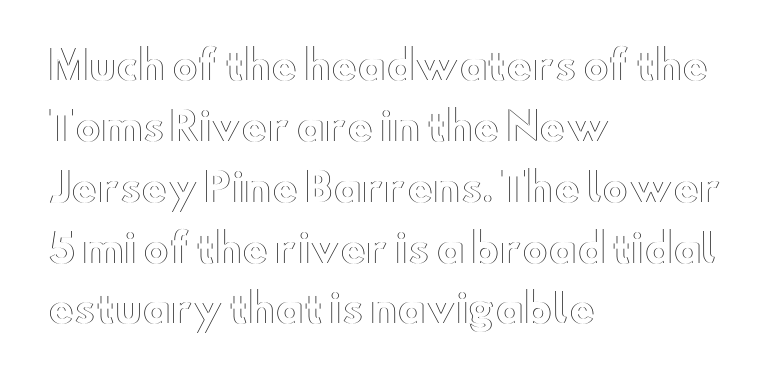
The words here are not underlined. In CSS terms this would be text-align: left. Successive baselines arrive at the customary interval. The type is set solid horizontally, with unmodified tracking.
